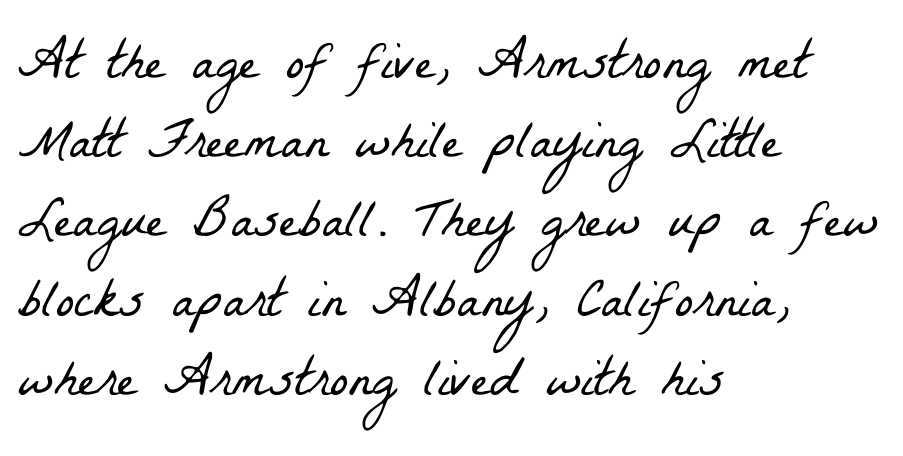
The image shows 55 px light, condensed serif type; set left-aligned, normal line spacing (1.44x), normal letter spacing, not underlined; low stroke contrast and a medium x-height.
